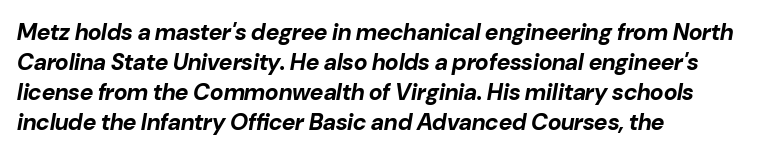
The image shows 23 px bold type, italic (leaning right); set left-aligned, normal line spacing (1.3x), normal letter spacing, not underlined.
